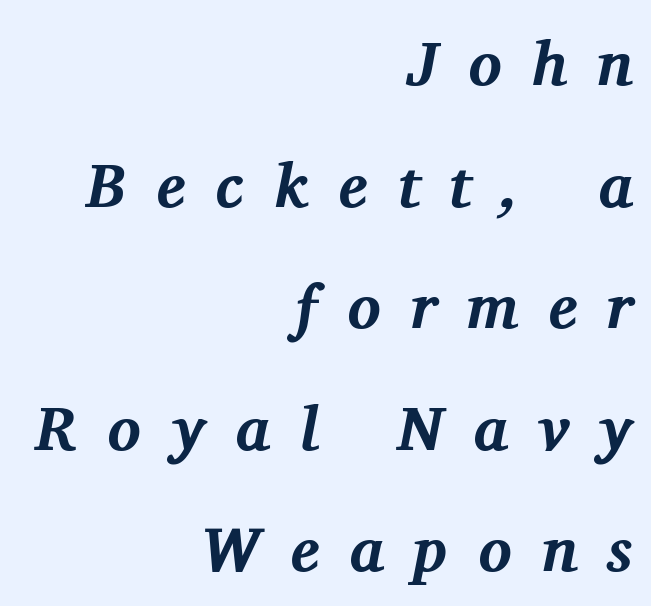
This is oblique type, the kind used for emphasis or titles. Character widths vary here, with narrow letters taking less room than wide ones. Look at the bottom of the vertical strokes: they flare into serifs here. The sample has been set heavy, in full bold. Each line ends at the same right margin while the left side varies.
